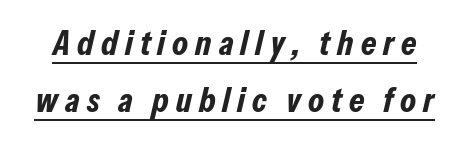
Stroke thickness is high; the sample reads as a true bold. How are the letters spaced? Widely, with obvious added tracking. This block has exactly the height ordinary leading produces. The words here are underlined. When letters slant like this, we call the style italic. Varying glyph widths throughout — classic text-font behaviour.
